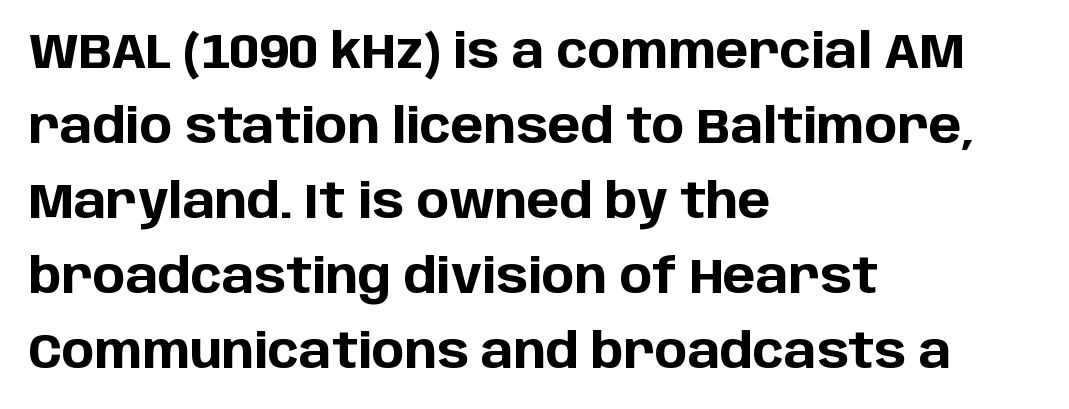
The face used here has the dense, thick strokes of a bold. The letters stand upright; this is a roman face. Horizontal alignment here is leftward, the default for most running prose. Observe the ordinary spacing: letters are neighbours, not strangers. Are there feet on the stems? There aren't — it's a sans.
